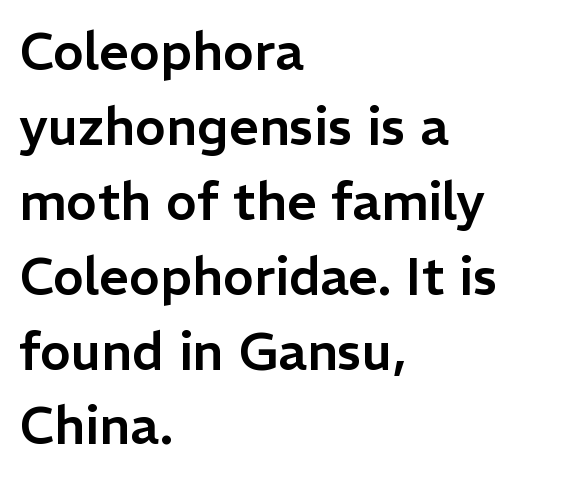
{"serif": "no", "italic": "no", "width": "normal", "stroke_contrast": "low", "x_height": "medium", "monospaced": "no", "underline": "no", "align": "left", "line_spacing": "normal", "line_spacing_ratio": 1.44, "letter_spacing": "normal", "letter_spacing_em": 0.0, "glyph_px": 52}
